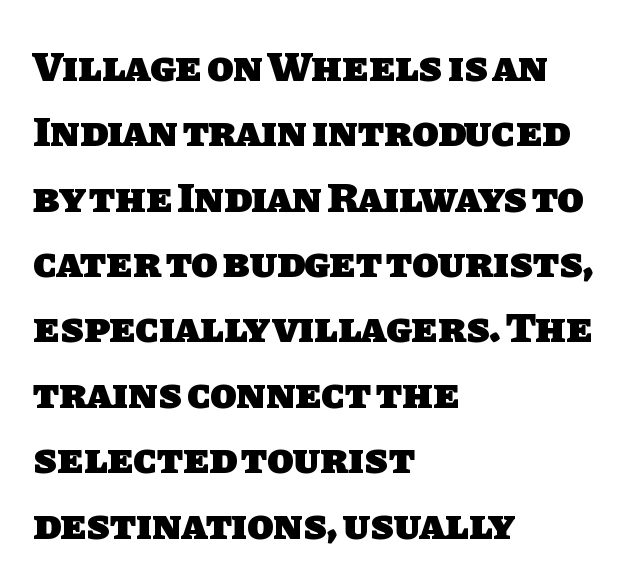
{"serif": "no", "bold": "yes", "weight": "heavy", "width": "normal", "stroke_contrast": "low", "x_height": "large", "monospaced": "no", "underline": "no", "align": "left", "line_spacing": "normal", "line_spacing_ratio": 1.52, "letter_spacing": "normal", "letter_spacing_em": 0.0, "glyph_px": 43}
